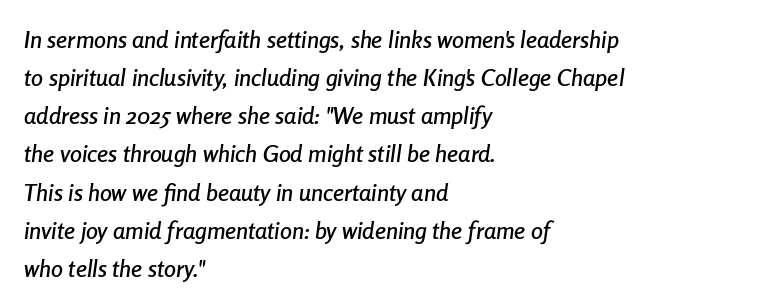
What's the leading like? Ordinary, nothing unusual. Descenders hang freely into open space. The letters are slanted; this is an italic face. These lines are set flush left with a ragged right edge. Observe the ordinary spacing: letters are neighbours, not strangers.
